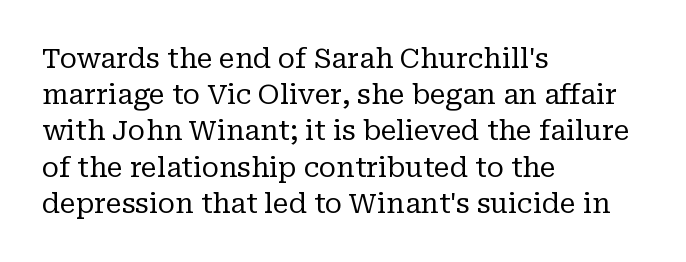
Q: Is the text bold? A: No.
Q: Is the text italic (slanted)? A: No, it is upright.
Q: Is the text underlined? A: No.
Q: How is the paragraph aligned? A: Left-aligned.
Q: Is the spacing between letters normal or unusually wide? A: Normal.
Q: Is the spacing between lines tight, normal or loose? A: Normal.
